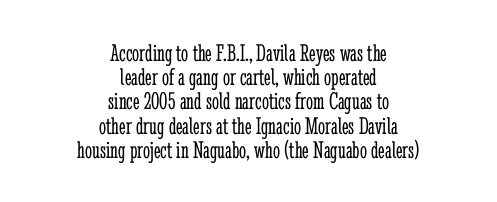
The image shows 25 px text type, upright; set centered, tight line spacing (0.97x), normal letter spacing, not underlined.
